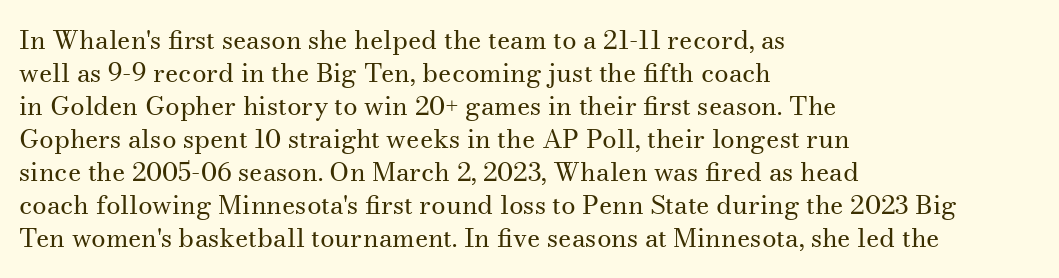
{"italic": "no", "bold": "no", "underline": "no", "align": "left", "line_spacing": "normal", "line_spacing_ratio": 1.27, "letter_spacing": "normal", "letter_spacing_em": 0.0, "glyph_px": 26}
